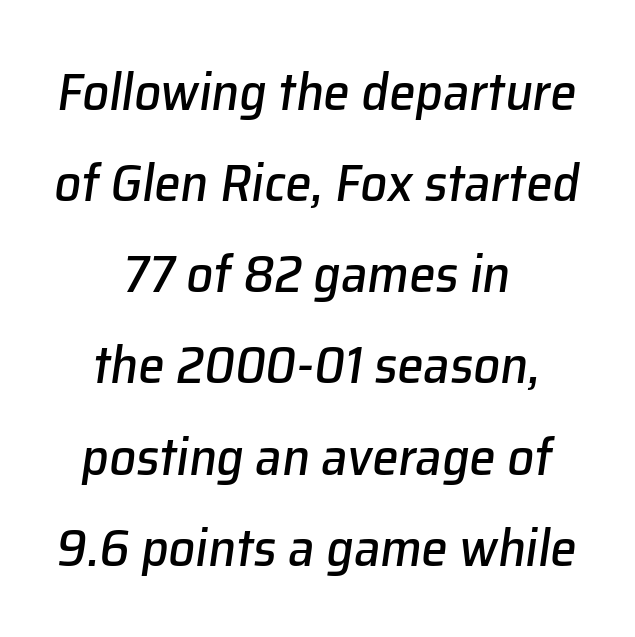
{"italic": "yes", "lean": "right", "slant_degrees": 8, "width": "normal", "stroke_contrast": "low", "x_height": "medium", "monospaced": "no", "underline": "no", "align": "center", "line_spacing_ratio": 1.72, "letter_spacing": "normal", "letter_spacing_em": 0.0, "glyph_px": 53}
